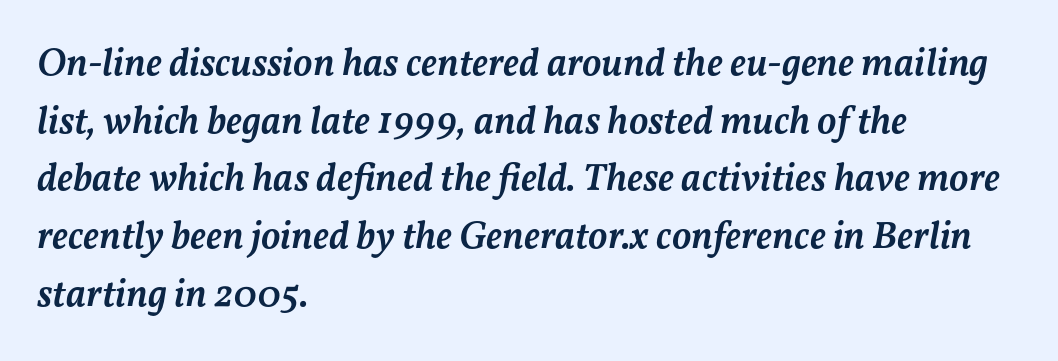
{"italic": "yes", "lean": "right", "slant_degrees": 11, "bold": "semi", "weight": "semibold", "width": "normal", "stroke_contrast": "medium", "x_height": "medium", "monospaced": "no", "underline": "no", "align": "left", "line_spacing": "normal", "line_spacing_ratio": 1.48, "letter_spacing": "normal", "letter_spacing_em": 0.0, "glyph_px": 39}
